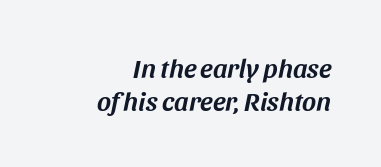
Each line ends at the same right margin while the left side varies. Underlining? Definitely not there. The horizontal fit of the characters is conventional and even. This sample uses an oblique cut, with every glyph tilted off the vertical.
